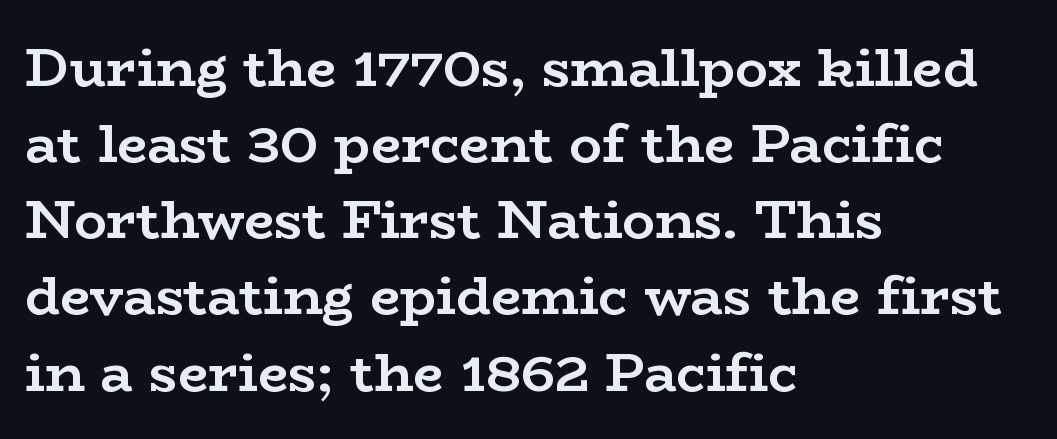
{"serif": "yes", "italic": "no", "bold": "yes", "weight": "semibold", "width": "wide", "stroke_contrast": "low", "x_height": "medium", "monospaced": "no", "underline": "no", "align": "left", "line_spacing": "normal", "line_spacing_ratio": 1.41, "letter_spacing": "normal", "letter_spacing_em": 0.0, "glyph_px": 54}
